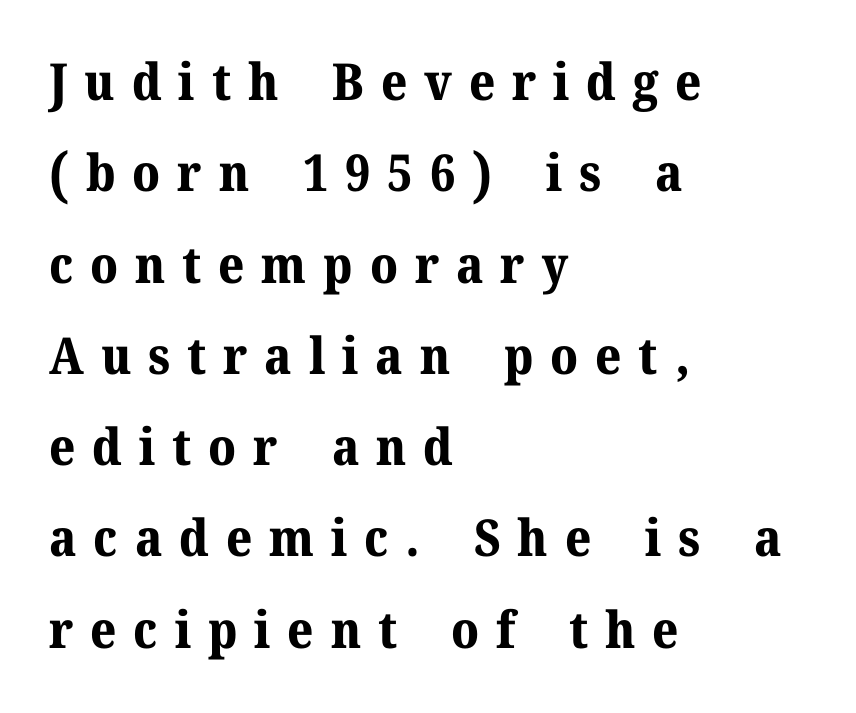
Q: Is the text bold? A: Yes.
Q: Is the text italic (slanted)? A: No, it is upright.
Q: Is the typeface a serif or a sans-serif typeface? A: Serif.
Q: Is the text underlined? A: No.
Q: How is the paragraph aligned? A: Left-aligned.
Q: Is the spacing between letters normal or unusually wide? A: Unusually wide.
Q: Width (condensed, normal, or wide)? A: Normal.
Q: Stroke contrast? A: Medium.
Q: x-height? A: Medium.
Q: Monospaced? A: No.
